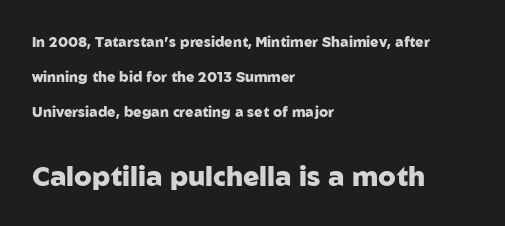
{"italic": "no", "bold": "yes", "underline": "no", "align": "left", "line_spacing": "loose", "line_spacing_ratio": 2.49, "letter_spacing": "normal", "letter_spacing_em": 0.0, "larger_block": "second", "size_ratio": 1.93, "glyph_px": 27}
